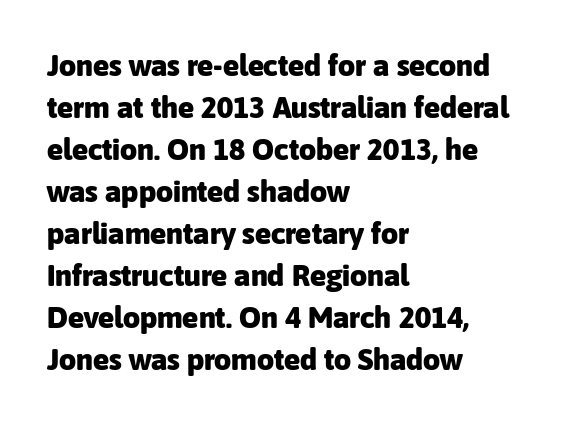
Q: Is the text bold? A: Yes.
Q: Is the text italic (slanted)? A: No, it is upright.
Q: Is the typeface a serif or a sans-serif typeface? A: Sans-serif.
Q: Is the text underlined? A: No.
Q: How is the paragraph aligned? A: Left-aligned.
Q: Is the spacing between letters normal or unusually wide? A: Normal.
Q: Is the spacing between lines tight, normal or loose? A: Normal.
Q: Width (condensed, normal, or wide)? A: Normal.
Q: Stroke contrast? A: Low.
Q: x-height? A: Medium.
Q: Monospaced? A: No.
